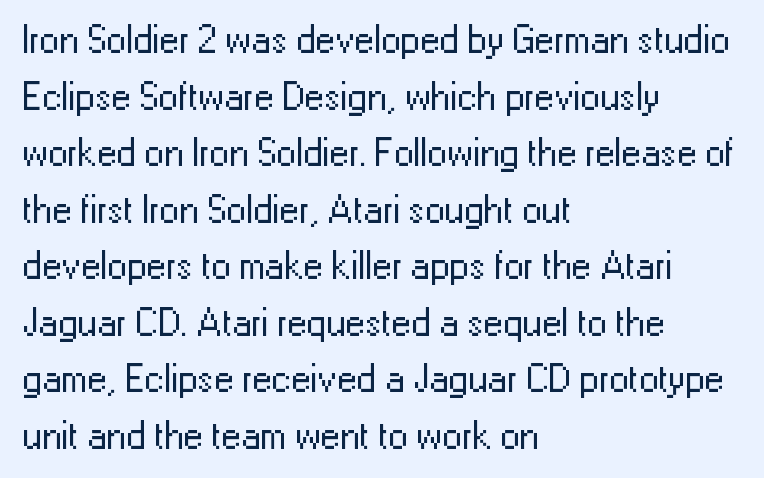
Q: Is the text bold? A: No.
Q: Is the text italic (slanted)? A: No, it is upright.
Q: Is the typeface a serif or a sans-serif typeface? A: Sans-serif.
Q: Is the text underlined? A: No.
Q: How is the paragraph aligned? A: Left-aligned.
Q: Is the spacing between letters normal or unusually wide? A: Normal.
Q: Is the spacing between lines tight, normal or loose? A: Normal.
Q: Width (condensed, normal, or wide)? A: Normal.
Q: Stroke contrast? A: Low.
Q: x-height? A: Medium.
Q: Monospaced? A: No.
